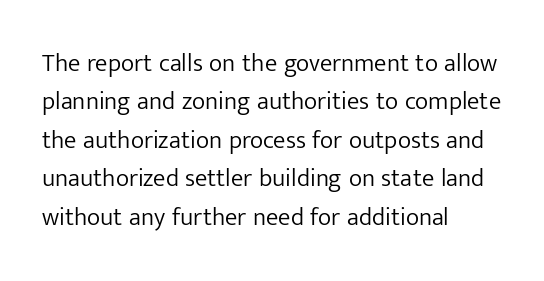
{"italic": "no", "bold": "no", "underline": "no", "align": "left", "line_spacing": "normal", "line_spacing_ratio": 1.54, "letter_spacing": "normal", "letter_spacing_em": 0.0, "glyph_px": 25}
